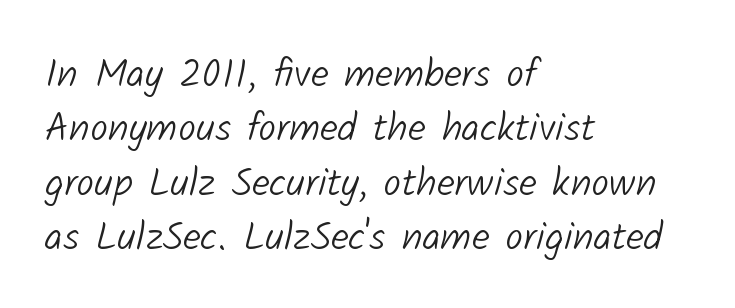
Q: Is the text bold? A: No.
Q: Is the typeface a serif or a sans-serif typeface? A: Sans-serif.
Q: Is the text underlined? A: No.
Q: How is the paragraph aligned? A: Left-aligned.
Q: Is the spacing between letters normal or unusually wide? A: Normal.
Q: Is the spacing between lines tight, normal or loose? A: Normal.
Q: Width (condensed, normal, or wide)? A: Normal.
Q: Stroke contrast? A: Low.
Q: x-height? A: Medium.
Q: Monospaced? A: No.
